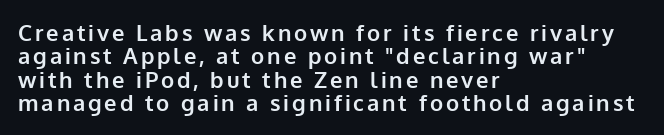
{"italic": "no", "bold": "yes", "underline": "no", "align": "left", "line_spacing": "tight", "line_spacing_ratio": 1.06, "glyph_px": 22}
